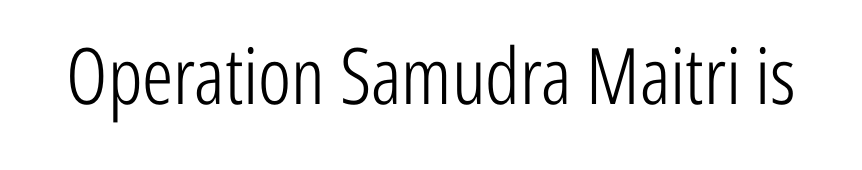
The image shows 78 px light, condensed sans-serif type, upright; set normal letter spacing, not underlined; low stroke contrast and a medium x-height.
